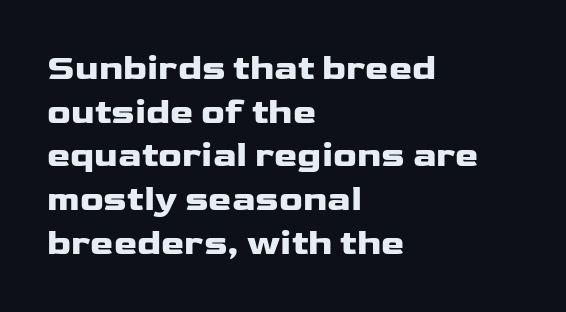
These lines sit exactly where default settings would place them. This sample has the flowing, uneven cadence of proportional lettering. The lines in this sample share a left origin and differ only in where they stop. Rendered with straight, roman letterforms. Plain, unruled lines of type.
